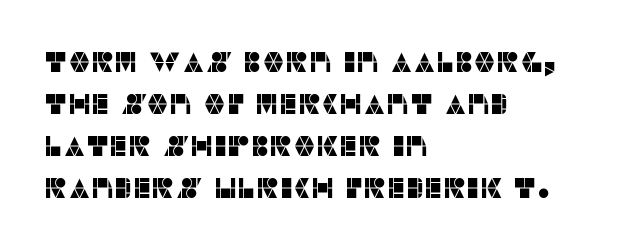
Line spacing here is normal. This rendering leaves character spacing at its baseline value. Casual observation: everything's shoved over to the left. Designer's note — italics off, roman on. Any mark beneath the type? The region is blank. A typesetter would call this proportional, since set widths differ per character.
